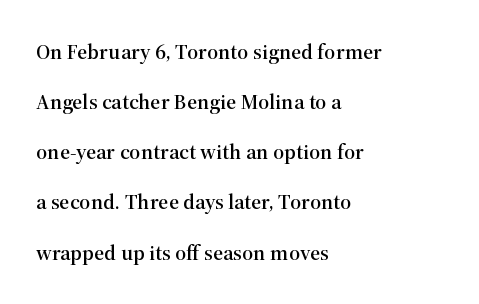
The image shows 22 px text type, upright; set left-aligned, loose line spacing (2.28x), normal letter spacing, not underlined.
